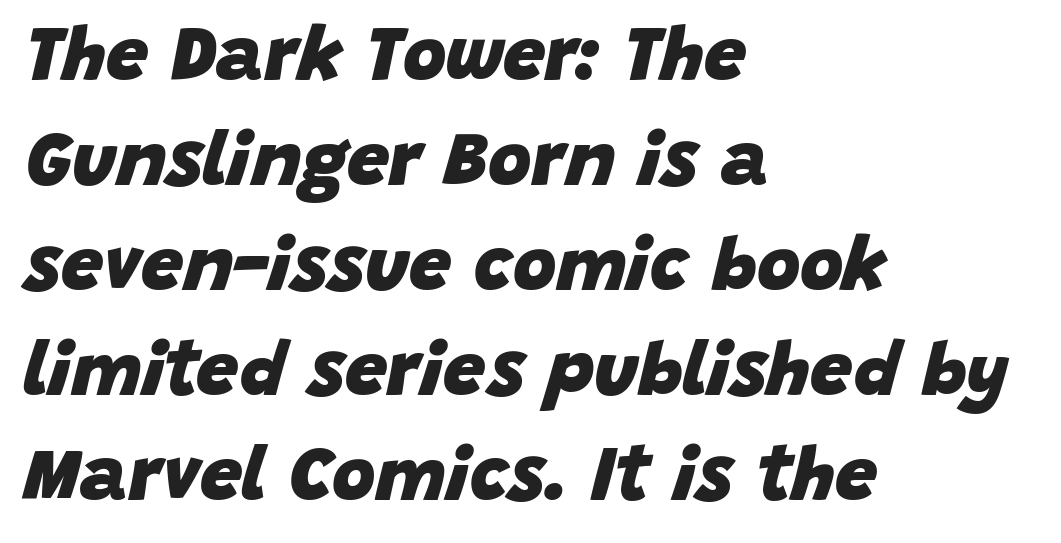
Q: Is the text bold? A: Yes.
Q: Is the text italic (slanted)? A: Yes, it leans right by about 15 degrees.
Q: Is the text underlined? A: No.
Q: How is the paragraph aligned? A: Left-aligned.
Q: Is the spacing between letters normal or unusually wide? A: Normal.
Q: Is the spacing between lines tight, normal or loose? A: Normal.
Q: Width (condensed, normal, or wide)? A: Normal.
Q: Stroke contrast? A: Low.
Q: x-height? A: Large.
Q: Monospaced? A: No.
